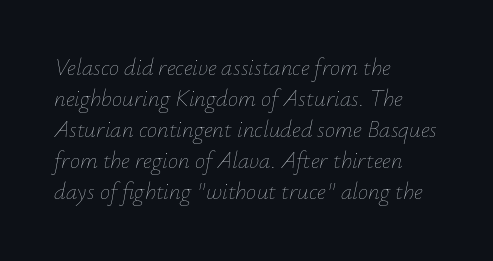
{"italic": "yes", "lean": "right", "slant_degrees": 12, "bold": "no", "underline": "no", "align": "left", "line_spacing": "normal", "line_spacing_ratio": 1.35, "letter_spacing": "normal", "letter_spacing_em": 0.0, "glyph_px": 23}
